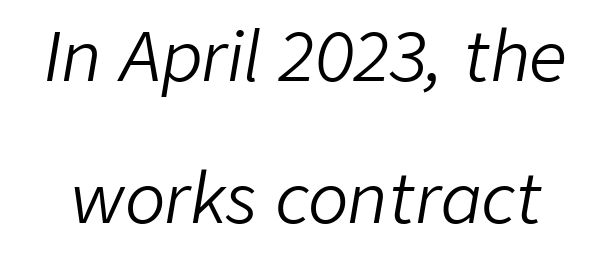
In terms of posture, this sample is oblique. Stroke mass is kept to a normal reading level or below. Descender tails drop into unmarked territory. These lines stand farther apart than default settings would place them. Glyph-to-glyph distance matches everyday printed text. The rendering uses natural spacing where letterforms have individual widths.
